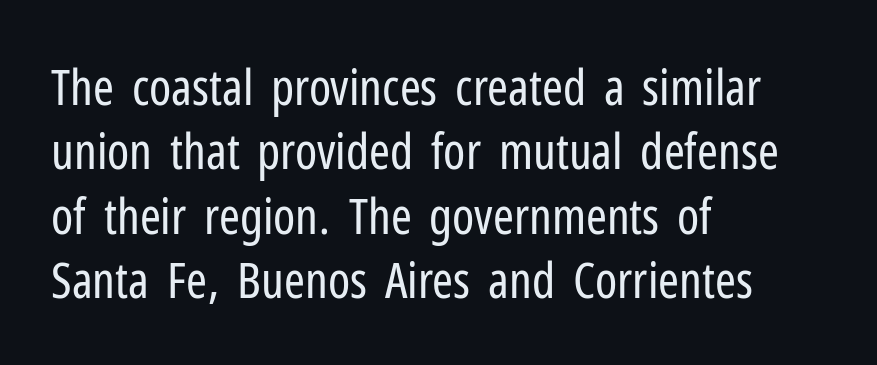
{"serif": "no", "italic": "no", "bold": "no", "weight": "regular", "width": "condensed", "stroke_contrast": "low", "x_height": "medium", "monospaced": "no", "underline": "no", "align": "left", "line_spacing": "normal", "line_spacing_ratio": 1.29, "letter_spacing": "normal", "letter_spacing_em": 0.0, "glyph_px": 50}
